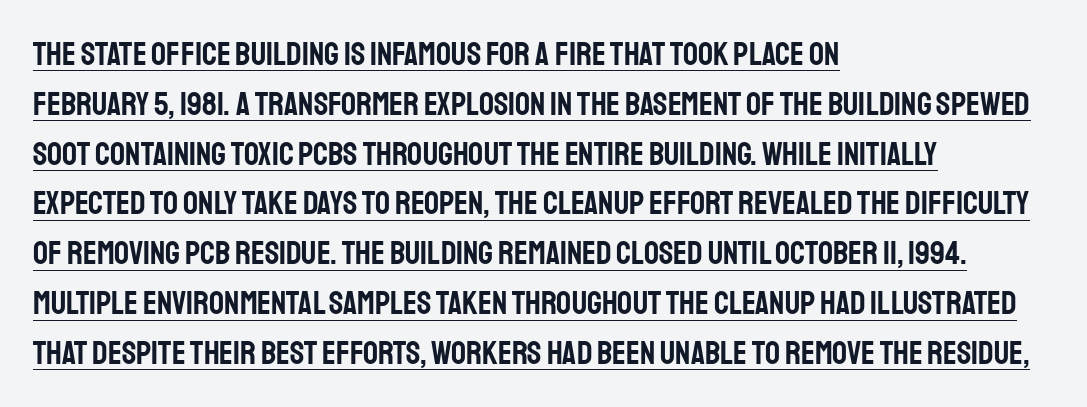
Q: Is the text italic (slanted)? A: No, it is upright.
Q: Is the typeface a serif or a sans-serif typeface? A: Sans-serif.
Q: Is the text underlined? A: Yes.
Q: How is the paragraph aligned? A: Left-aligned.
Q: Is the spacing between letters normal or unusually wide? A: Normal.
Q: Is the spacing between lines tight, normal or loose? A: Normal.
Q: Width (condensed, normal, or wide)? A: Condensed.
Q: Stroke contrast? A: Low.
Q: x-height? A: Large.
Q: Monospaced? A: No.
